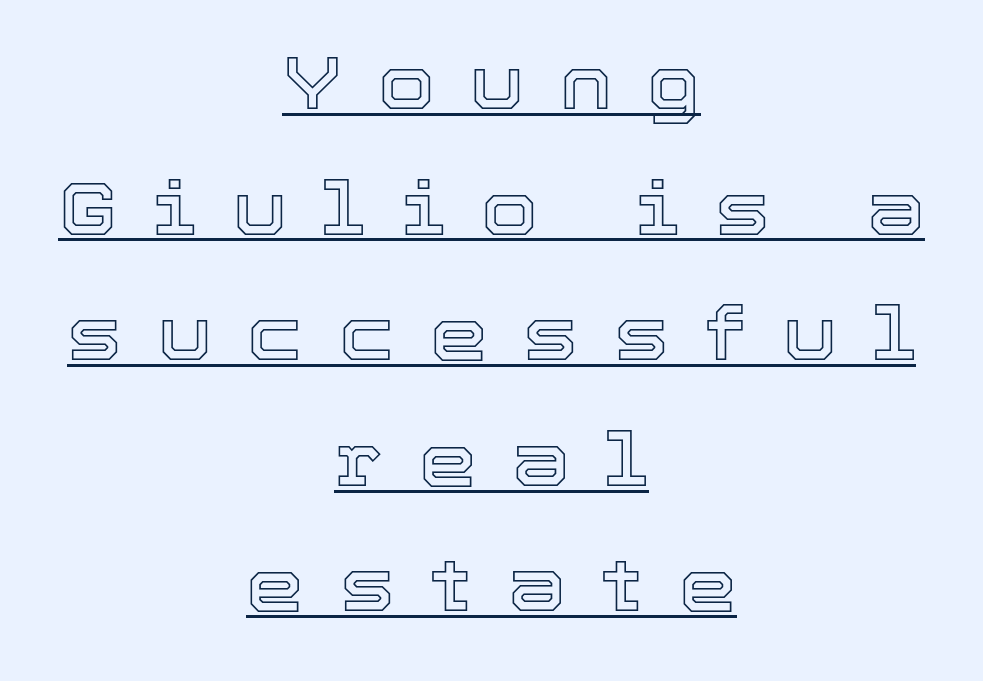
{"italic": "no", "width": "normal", "x_height": "medium", "monospaced": "no", "underline": "yes", "align": "center", "line_spacing_ratio": 1.72, "letter_spacing": "wide", "letter_spacing_em": 0.49, "glyph_px": 73}
